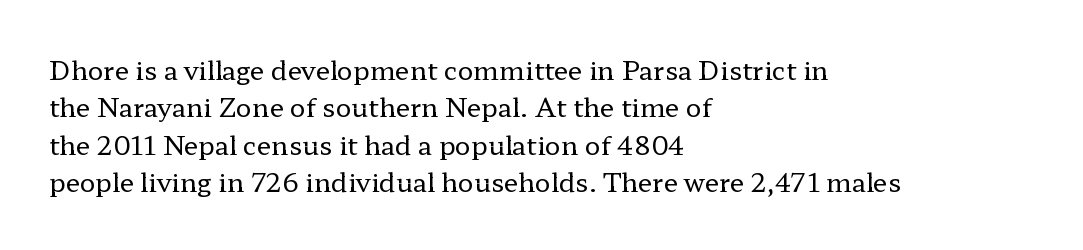
Q: Is the text bold? A: No.
Q: Is the text italic (slanted)? A: No, it is upright.
Q: Is the text underlined? A: No.
Q: How is the paragraph aligned? A: Left-aligned.
Q: Is the spacing between letters normal or unusually wide? A: Normal.
Q: Is the spacing between lines tight, normal or loose? A: Normal.
